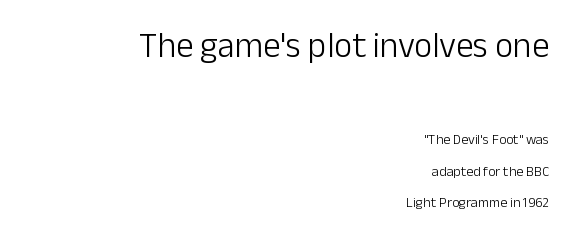
These lines are composed in type without serifs. Letter spacing: default. Notice how the passage keeps a crisp vertical edge on the right only. Size contrast runs from large at the top to small at the bottom. Descenders are the only things crossing below the line. The space between consecutive lines is lavish.
